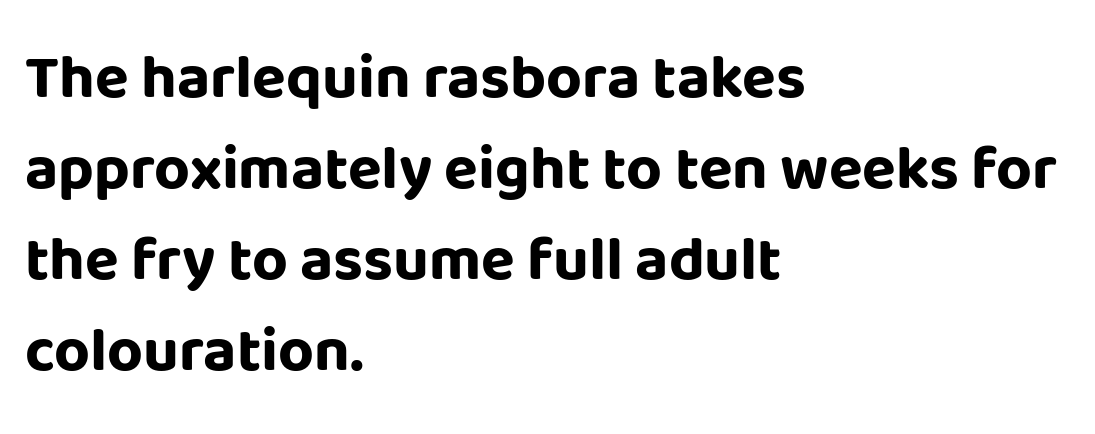
Q: Is the text bold? A: Yes.
Q: Is the text italic (slanted)? A: No, it is upright.
Q: Is the typeface a serif or a sans-serif typeface? A: Sans-serif.
Q: Is the text underlined? A: No.
Q: How is the paragraph aligned? A: Left-aligned.
Q: Is the spacing between letters normal or unusually wide? A: Normal.
Q: Is the spacing between lines tight, normal or loose? A: Normal.
Q: Width (condensed, normal, or wide)? A: Normal.
Q: Stroke contrast? A: Low.
Q: x-height? A: Large.
Q: Monospaced? A: No.
